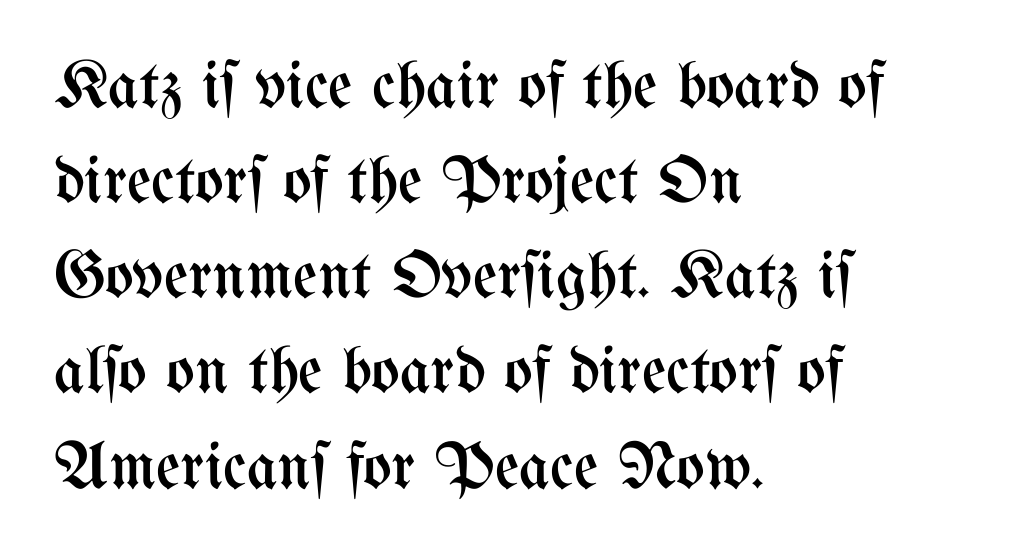
Lines of text with bare space underneath. Does the leading feel generous? No, just average. Caption: face not bold, strokes unweighted. If you drew a line through each stem, it would be perfectly vertical.
